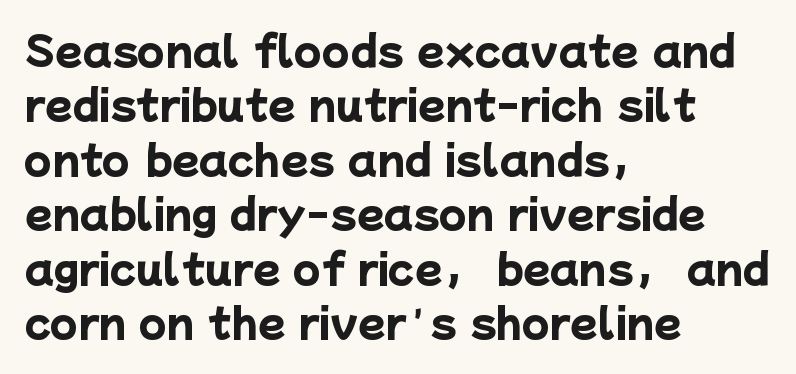
{"serif": "no", "bold": "yes", "weight": "heavy", "width": "normal", "stroke_contrast": "low", "x_height": "medium", "monospaced": "no", "underline": "no", "align": "left", "line_spacing": "normal", "line_spacing_ratio": 1.36, "letter_spacing": "normal", "letter_spacing_em": 0.0, "glyph_px": 40}
